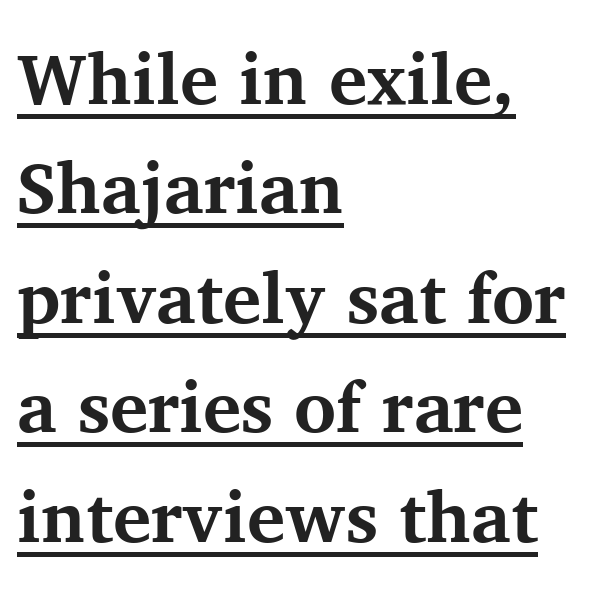
Q: Is the text bold? A: Yes.
Q: Is the text italic (slanted)? A: No, it is upright.
Q: Is the typeface a serif or a sans-serif typeface? A: Serif.
Q: Is the text underlined? A: Yes.
Q: How is the paragraph aligned? A: Left-aligned.
Q: Is the spacing between letters normal or unusually wide? A: Normal.
Q: Is the spacing between lines tight, normal or loose? A: Normal.
Q: Width (condensed, normal, or wide)? A: Normal.
Q: Stroke contrast? A: Medium.
Q: x-height? A: Medium.
Q: Monospaced? A: No.
